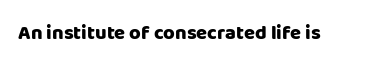
Q: Is the text bold? A: Yes.
Q: Is the text italic (slanted)? A: No, it is upright.
Q: Is the text underlined? A: No.
Q: Is the spacing between letters normal or unusually wide? A: Normal.
